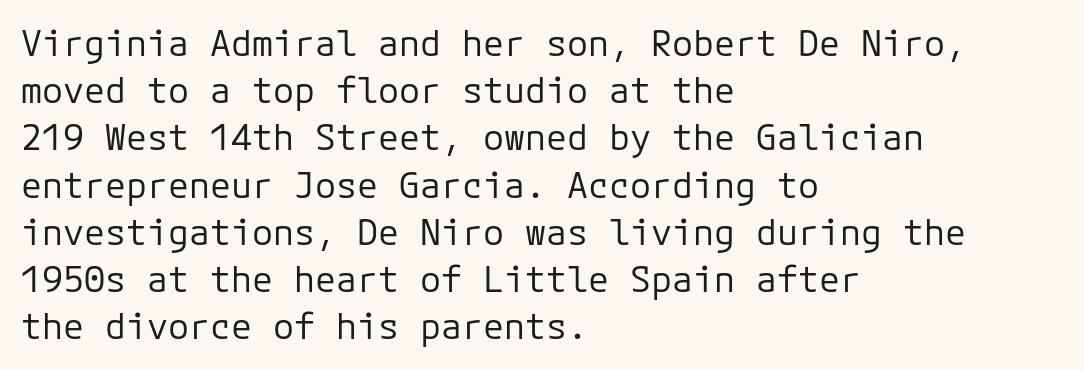
Q: Is the text bold? A: No.
Q: Is the text italic (slanted)? A: No, it is upright.
Q: Is the typeface a serif or a sans-serif typeface? A: Sans-serif.
Q: Is the text underlined? A: No.
Q: How is the paragraph aligned? A: Left-aligned.
Q: Is the spacing between letters normal or unusually wide? A: Normal.
Q: Is the spacing between lines tight, normal or loose? A: Normal.
Q: Width (condensed, normal, or wide)? A: Normal.
Q: Stroke contrast? A: Low.
Q: x-height? A: Medium.
